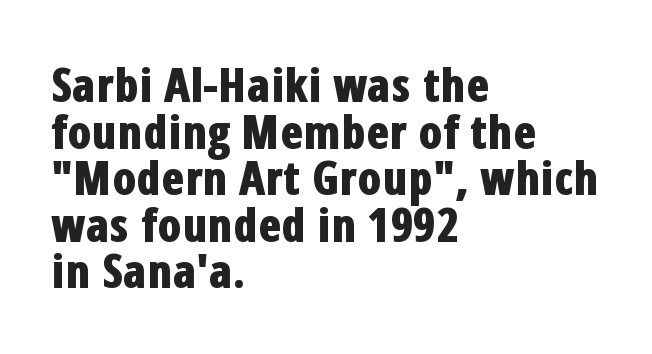
The image shows 47 px bold, condensed sans-serif type, upright; set left-aligned, tight line spacing (0.99x), normal letter spacing, not underlined; low stroke contrast and a medium x-height.
